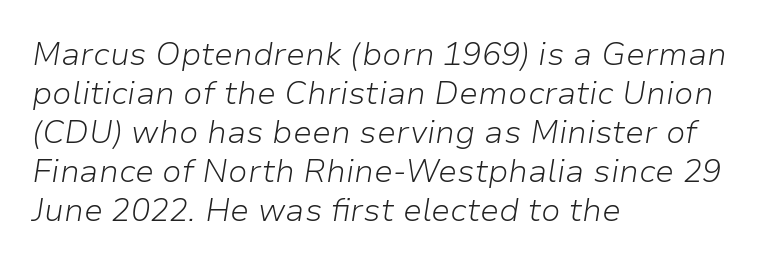
The image shows 32 px light type, italic (leaning right); set left-aligned, line spacing 1.22x, normal letter spacing, not underlined; low stroke contrast and a medium x-height.
